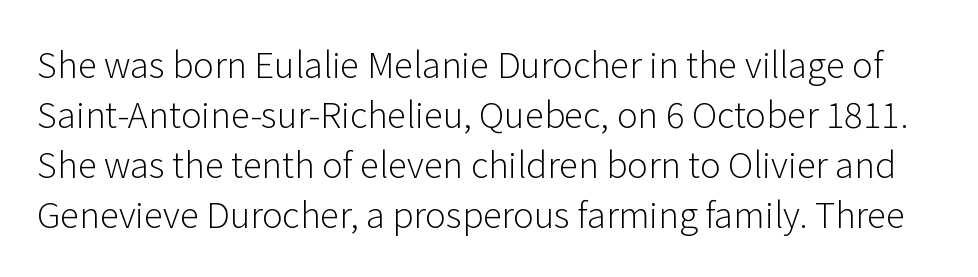
These lines keep a tight, regular rhythm from letter to letter. Anything drawn beneath the words? Only blank space. Weight: regular or lighter. Is there much room between lines? A standard amount, neither cramped nor airy. In terms of posture, this sample is upright. This sample uses a sans-serif face.
